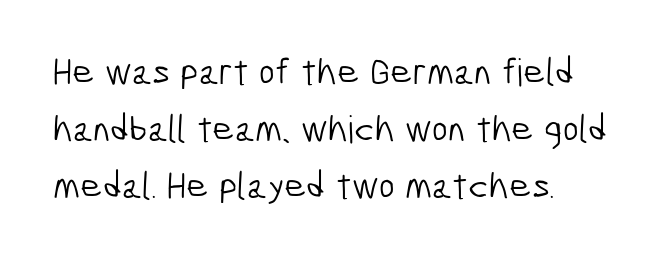
The passage shown is typeset with a sans-serif family. Each word holds together tightly as a unit, with standard inter-letter gaps. The passage shown is not underscored anywhere. Is this a fixed-width face? No — the glyphs have proportional, varying widths. The cut favours lightness, reaching ordinary text weight at its darkest. Normally led — the rows are evenly, conventionally spaced.
